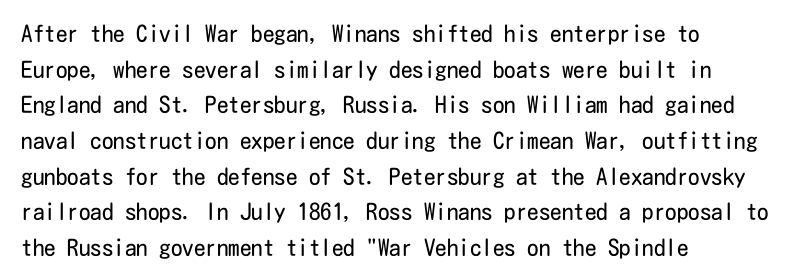
The image shows 23 px text type, upright; set left-aligned, normal line spacing (1.55x), normal letter spacing, not underlined.
